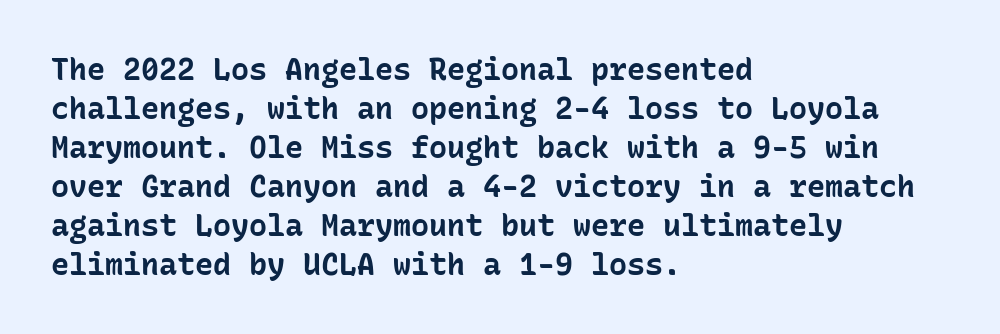
Leftover space on each line is placed entirely after the last word. Nothing sits at the stroke ends, so this counts as sans-serif. Compared with typical paragraphs, the rows here are spaced about the same. Unmarked baselines from the first word to the last.
